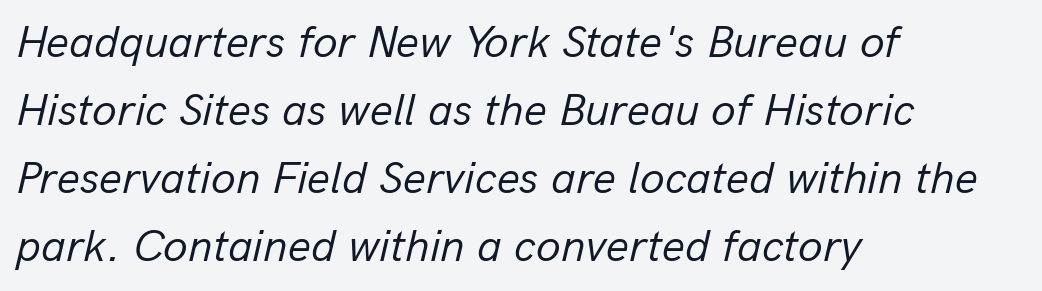
Stroke thickness stays within the range of a standard reading face or lighter. The letters sit at their default tracking, neither squeezed nor spread. This rendering features lettering with no underline. Every row of glyphs begins at an identical x-position on the left.
